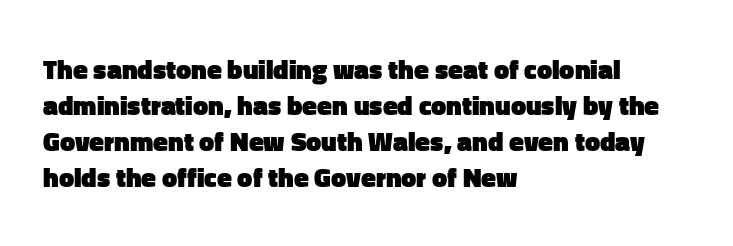
Q: Is the text bold? A: Yes.
Q: Is the text italic (slanted)? A: No, it is upright.
Q: Is the text underlined? A: No.
Q: How is the paragraph aligned? A: Left-aligned.
Q: Is the spacing between letters normal or unusually wide? A: Normal.
Q: Is the spacing between lines tight, normal or loose? A: Normal.
